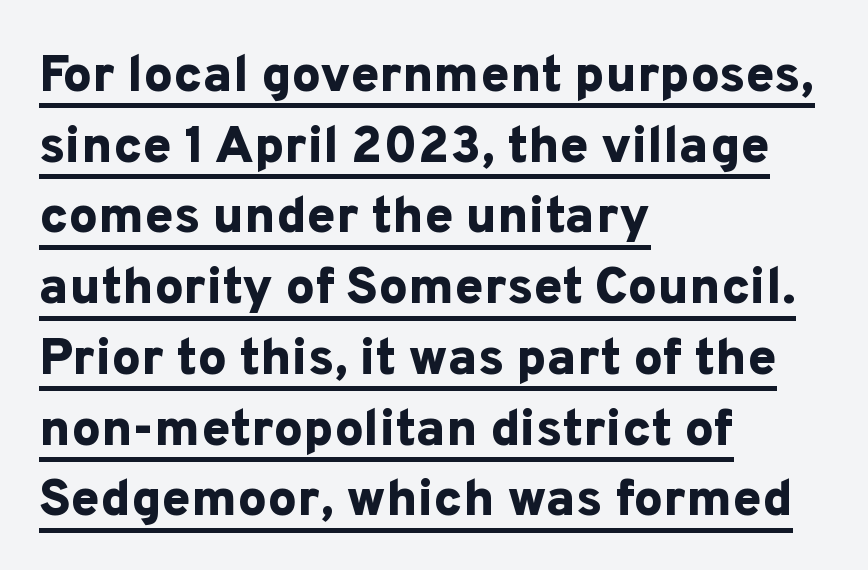
Q: Is the text bold? A: Yes.
Q: Is the text italic (slanted)? A: No, it is upright.
Q: Is the typeface a serif or a sans-serif typeface? A: Sans-serif.
Q: Is the text underlined? A: Yes.
Q: How is the paragraph aligned? A: Left-aligned.
Q: Is the spacing between letters normal or unusually wide? A: Normal.
Q: Is the spacing between lines tight, normal or loose? A: Normal.
Q: Width (condensed, normal, or wide)? A: Normal.
Q: Stroke contrast? A: Low.
Q: x-height? A: Medium.
Q: Monospaced? A: No.
